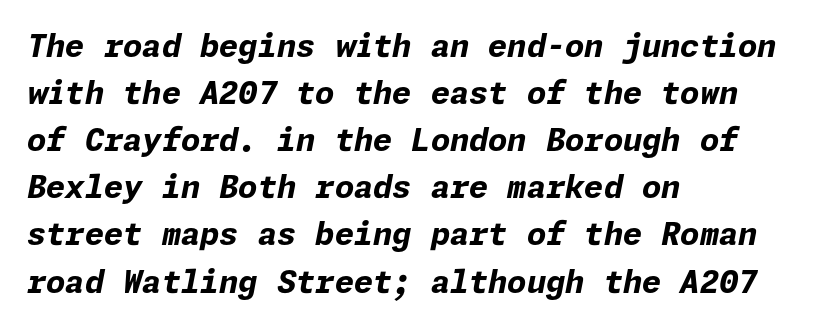
The image shows 31 px bold type, italic (leaning right); set left-aligned, normal line spacing (1.52x), normal letter spacing, not underlined; low stroke contrast and a medium x-height.
